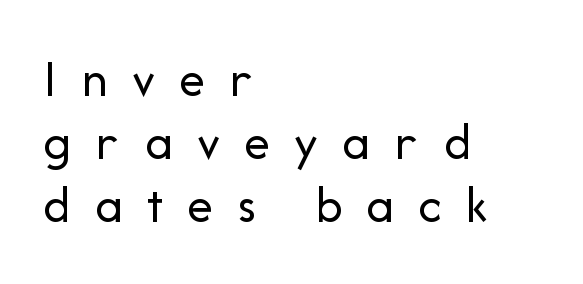
Q: Is the text bold? A: No.
Q: Is the text italic (slanted)? A: No, it is upright.
Q: Is the typeface a serif or a sans-serif typeface? A: Sans-serif.
Q: Is the text underlined? A: No.
Q: How is the paragraph aligned? A: Left-aligned.
Q: Is the spacing between letters normal or unusually wide? A: Unusually wide.
Q: Width (condensed, normal, or wide)? A: Normal.
Q: Stroke contrast? A: Low.
Q: x-height? A: Medium.
Q: Monospaced? A: No.
